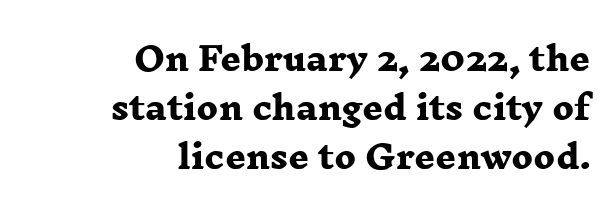
Q: Is the text bold? A: Yes.
Q: Is the typeface a serif or a sans-serif typeface? A: Serif.
Q: Is the text underlined? A: No.
Q: How is the paragraph aligned? A: Right-aligned.
Q: Is the spacing between letters normal or unusually wide? A: Normal.
Q: Is the spacing between lines tight, normal or loose? A: Normal.
Q: Width (condensed, normal, or wide)? A: Wide.
Q: Stroke contrast? A: Low.
Q: x-height? A: Medium.
Q: Monospaced? A: No.
